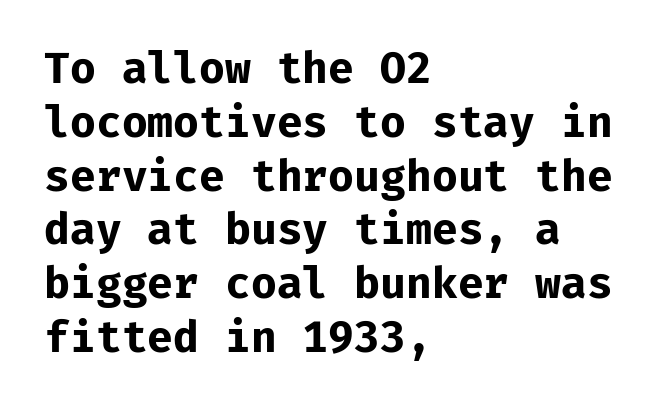
Q: Is the text bold? A: Yes.
Q: Is the text italic (slanted)? A: No, it is upright.
Q: Is the typeface a serif or a sans-serif typeface? A: Sans-serif.
Q: Is the text underlined? A: No.
Q: How is the paragraph aligned? A: Left-aligned.
Q: Is the spacing between letters normal or unusually wide? A: Normal.
Q: Is the spacing between lines tight, normal or loose? A: Normal.
Q: Width (condensed, normal, or wide)? A: Normal.
Q: Stroke contrast? A: Low.
Q: x-height? A: Medium.
